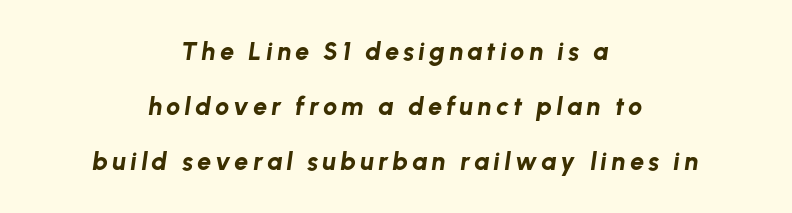
The image shows 25 px bold type, italic (leaning right); set centered, loose line spacing (2.2x), not underlined.
